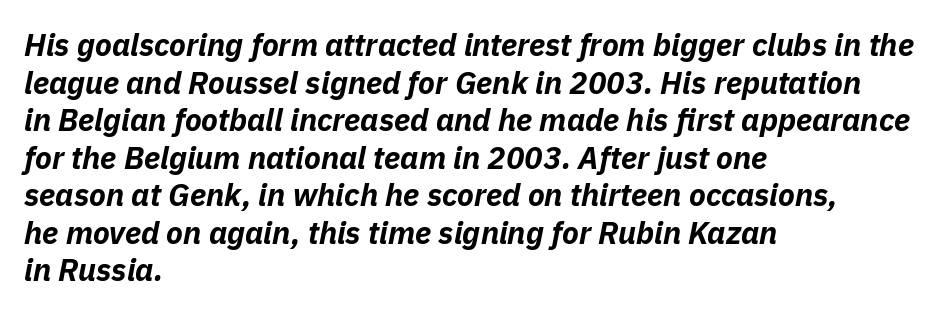
{"italic": "yes", "lean": "right", "slant_degrees": 11, "bold": "yes", "weight": "bold", "width": "normal", "stroke_contrast": "low", "x_height": "medium", "monospaced": "no", "underline": "no", "align": "left", "line_spacing_ratio": 1.21, "letter_spacing": "normal", "letter_spacing_em": 0.0, "glyph_px": 31}
